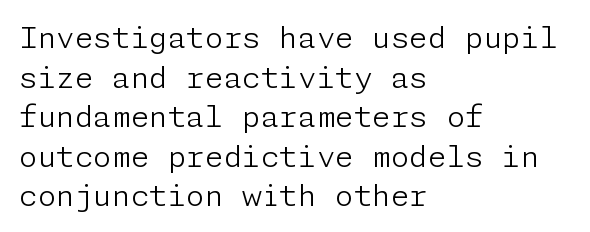
{"serif": "no", "italic": "no", "bold": "no", "weight": "light", "width": "normal", "stroke_contrast": "low", "x_height": "medium", "underline": "no", "align": "left", "line_spacing": "normal", "line_spacing_ratio": 1.32, "letter_spacing": "normal", "letter_spacing_em": 0.0, "glyph_px": 30}
